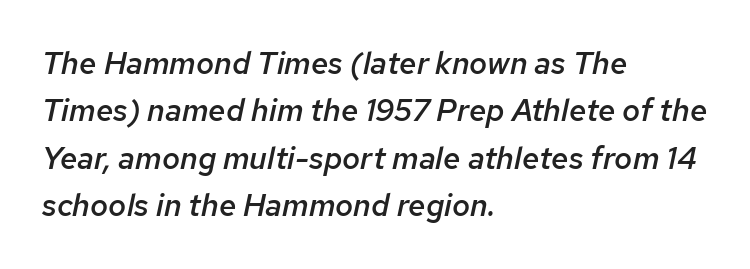
Q: Is the text bold? A: Semi-bold.
Q: Is the text italic (slanted)? A: Yes, it leans right by about 12 degrees.
Q: Is the text underlined? A: No.
Q: How is the paragraph aligned? A: Left-aligned.
Q: Is the spacing between letters normal or unusually wide? A: Normal.
Q: Is the spacing between lines tight, normal or loose? A: Normal.
Q: Width (condensed, normal, or wide)? A: Normal.
Q: Stroke contrast? A: Low.
Q: x-height? A: Medium.
Q: Monospaced? A: No.
